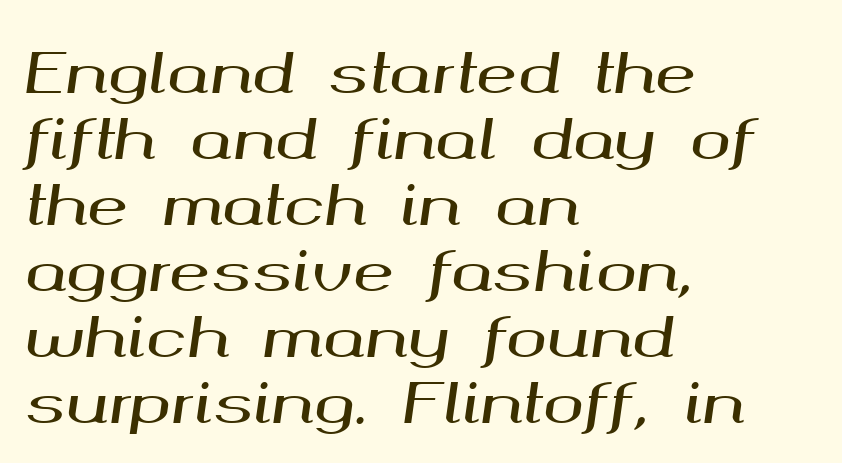
The font's italic variant was chosen for this text. Glance below the letters and you will spot only blank space. The rendering anchors every line to the left-hand side. These lines keep a tight, regular rhythm from letter to letter.
